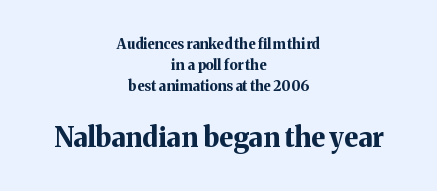
Q: Is the text bold? A: Yes.
Q: Is the text italic (slanted)? A: No, it is upright.
Q: Is the text underlined? A: No.
Q: How is the paragraph aligned? A: Centered.
Q: Is the spacing between letters normal or unusually wide? A: Normal.
Q: Is the spacing between lines tight, normal or loose? A: Normal.
Q: Which block of text is set in a larger size, the first (top) or the second (bottom)? A: The second (bottom) one.
